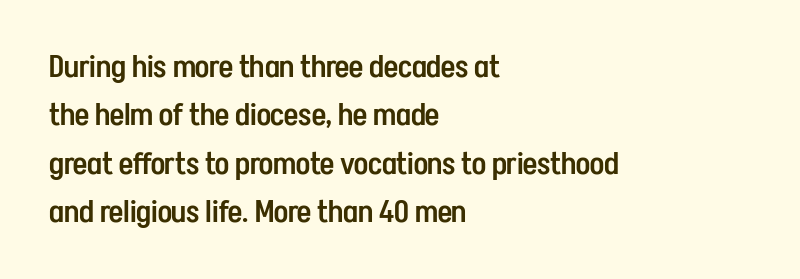
The image shows 31 px semibold, condensed sans-serif type, upright; set left-aligned, normal line spacing (1.56x), normal letter spacing, not underlined; low stroke contrast and a medium x-height.
